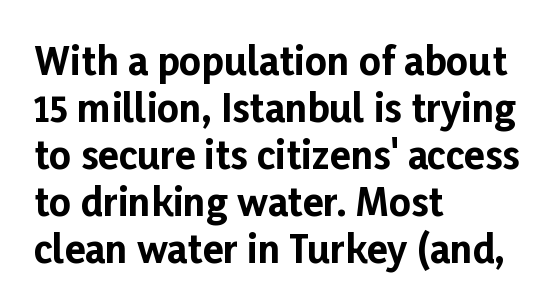
The image shows 38 px bold sans-serif type, upright; set left-aligned, line spacing 1.24x, normal letter spacing, not underlined; low stroke contrast and a medium x-height.
